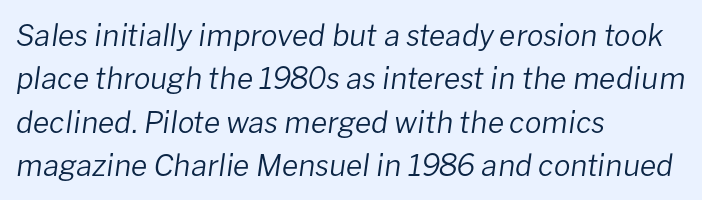
The image shows 30 px regular-weight type, italic (leaning right); set left-aligned, normal line spacing (1.45x), normal letter spacing, not underlined; low stroke contrast and a medium x-height.
